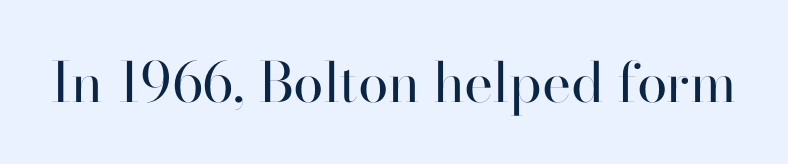
The image shows 55 px regular-weight sans-serif type, upright; set normal letter spacing, not underlined; high stroke contrast and a small x-height.
